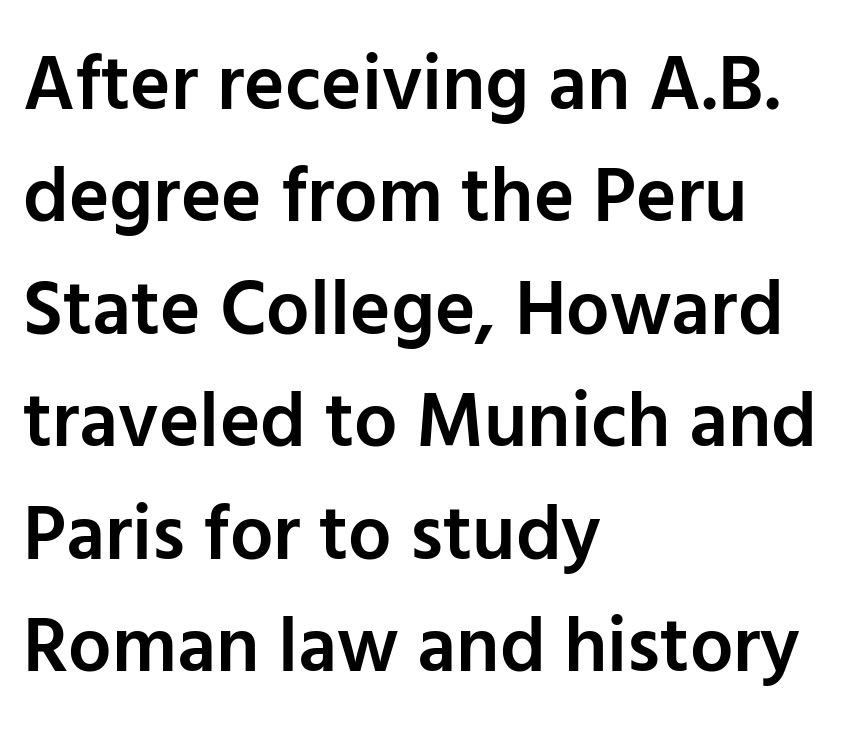
{"serif": "no", "italic": "no", "bold": "semi", "weight": "semibold", "width": "normal", "stroke_contrast": "low", "x_height": "medium", "monospaced": "no", "underline": "no", "align": "left", "line_spacing": "normal", "line_spacing_ratio": 1.46, "letter_spacing": "normal", "letter_spacing_em": 0.0, "glyph_px": 77}
